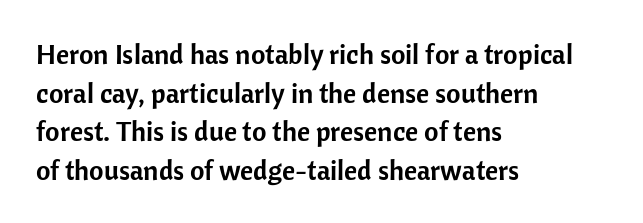
{"serif": "no", "italic": "no", "width": "normal", "stroke_contrast": "low", "x_height": "medium", "monospaced": "no", "underline": "no", "align": "left", "line_spacing": "normal", "line_spacing_ratio": 1.38, "letter_spacing": "normal", "letter_spacing_em": 0.0, "glyph_px": 28}
